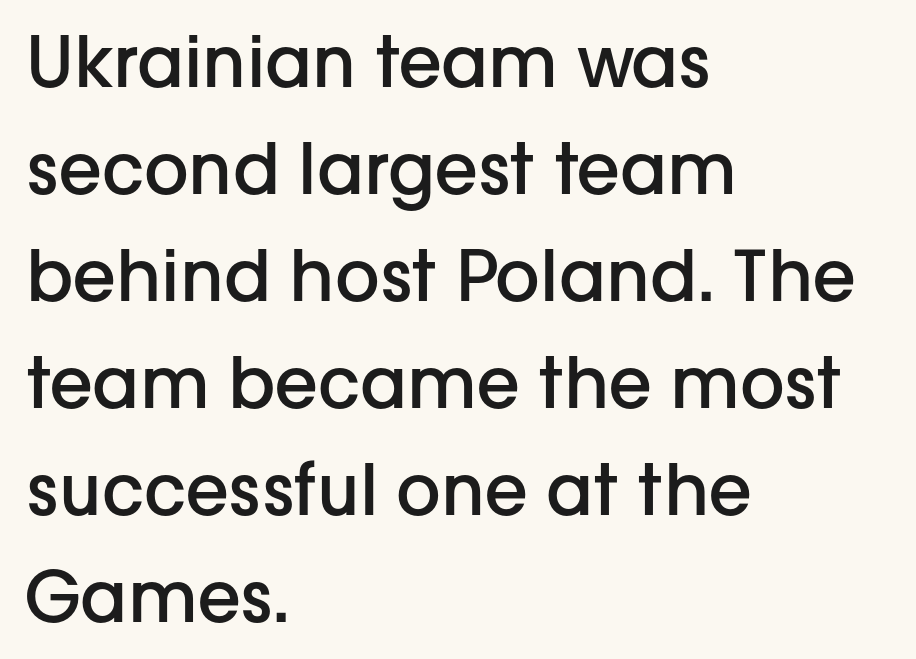
The image shows 70 px semibold sans-serif type, upright; set left-aligned, normal line spacing (1.53x), normal letter spacing, not underlined; low stroke contrast and a medium x-height.
